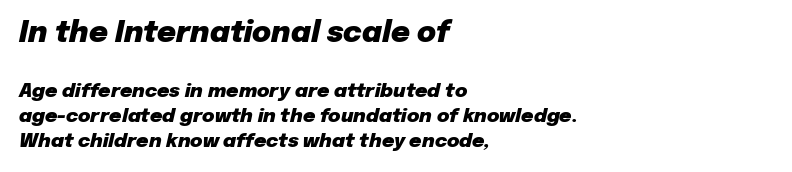
Typeset ragged right — the left edge is the straight one. Spacing between characters is what you'd get straight out of the box. Successive baselines arrive at the customary interval. A typesetter would call this proportional, since set widths differ per character.
